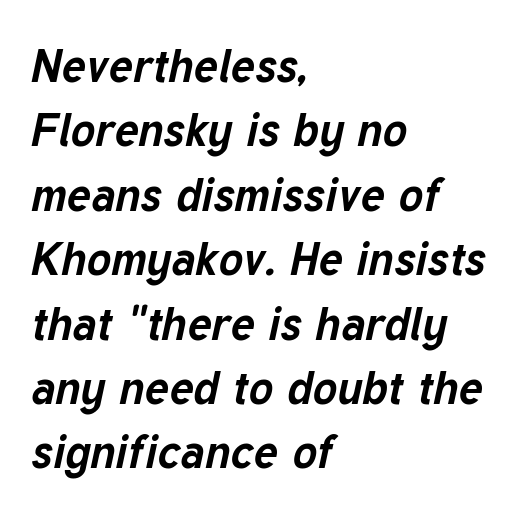
Is the block centered? No — it sits flush against the left margin. On the weight axis this lands at bold, roughly 700. The rendering applies a slant to the glyphs. Glance below the letters and you will spot only blank space. How are the letters spaced? Ordinarily, with no added tracking. Baseline-to-baseline distance is the conventional proportion of letter height.
